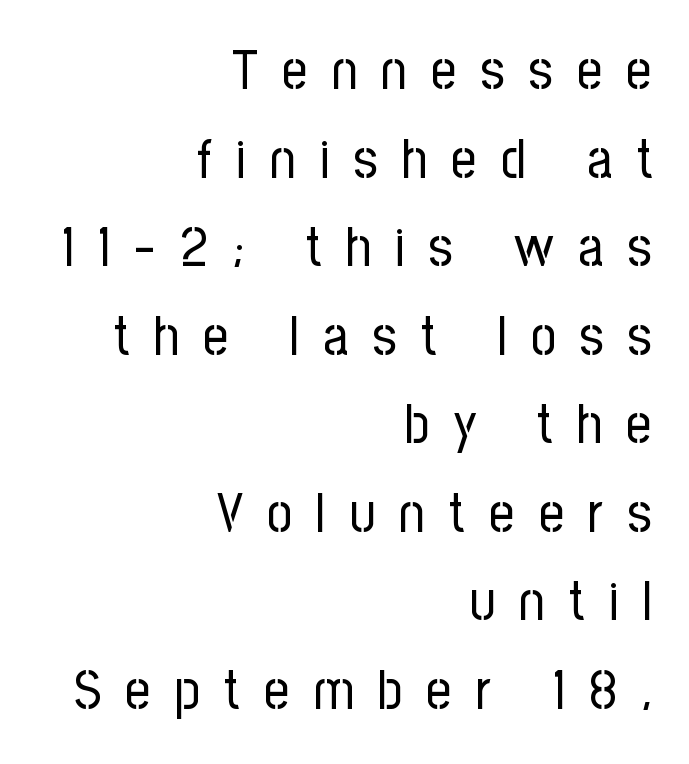
The image shows 55 px regular-weight, condensed sans-serif type, upright; set right-aligned, normal line spacing (1.61x), unusually wide letter spacing (+0.44 em), not underlined; low stroke contrast and a medium x-height.
